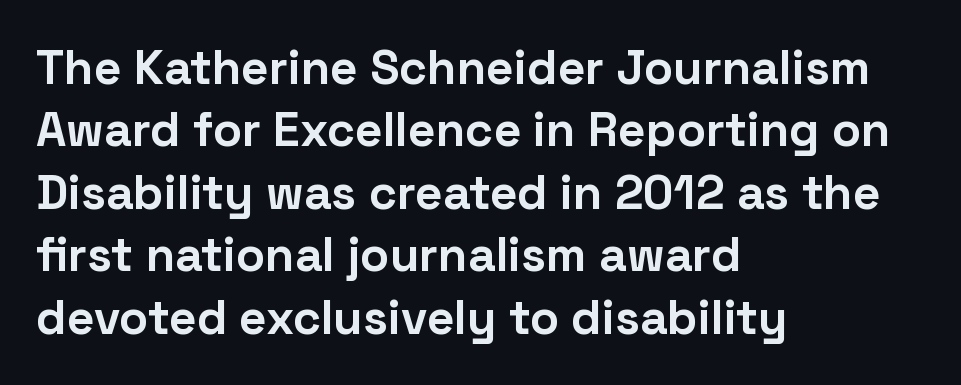
The image shows 48 px bold sans-serif type, upright; set left-aligned, normal line spacing (1.3x), normal letter spacing, not underlined; low stroke contrast and a medium x-height.
